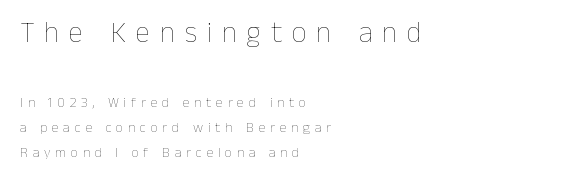
Looks like regular typesetting: each glyph gets only the width it needs. Quick note: underline off. These lines are set flush left with a ragged right edge. Posture: upright roman.
